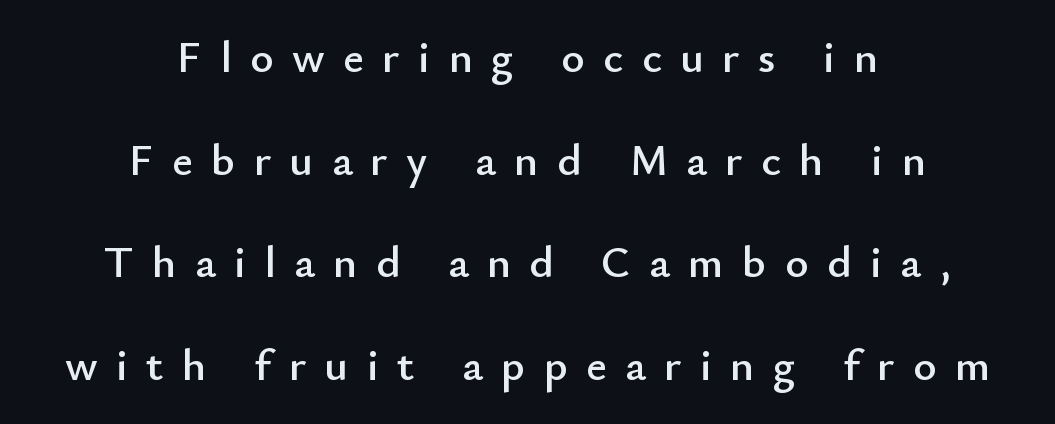
The image shows 45 px sans-serif type, upright; set centered, loose line spacing (2.28x), unusually wide letter spacing (+0.41 em), not underlined; low stroke contrast and a small x-height.
